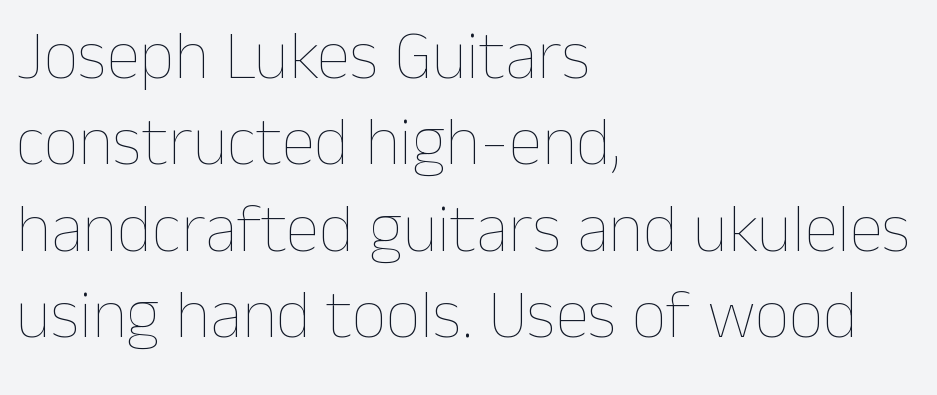
This sample is left-justified, so line endings fall wherever the words run out. This reads as an unemphasized weight, regular at the heaviest. Glyph-to-glyph distance matches everyday printed text. Each letter keeps its own natural width here, so spacing adapts to shape. Descender tails drop into unmarked territory. Quick note: not italic, upright.
